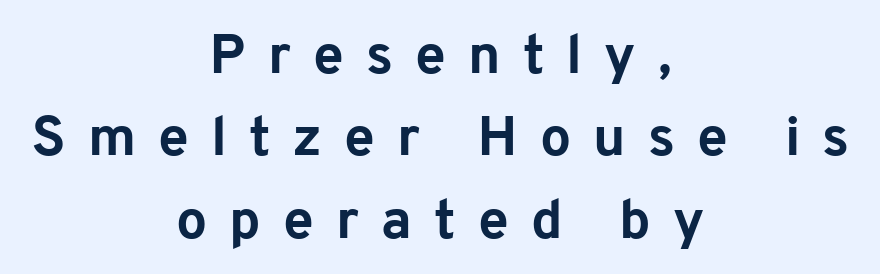
These lines are rendered in a variable-pitch font. What's the leading like? Ordinary, nothing unusual. Glyph-to-glyph distance is far greater than everyday printed text. Does the lettering tilt? It doesn't — this is upright.
